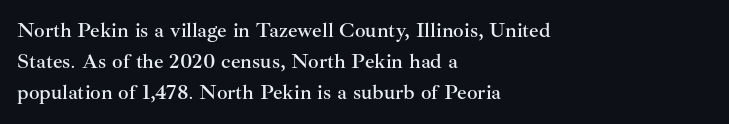
Does the copy run flush right? No — it runs flush left. The specimen reads as upright at a glance. Between one letter and the next there's only the usual sliver of space. The designer left line spacing at the default.
